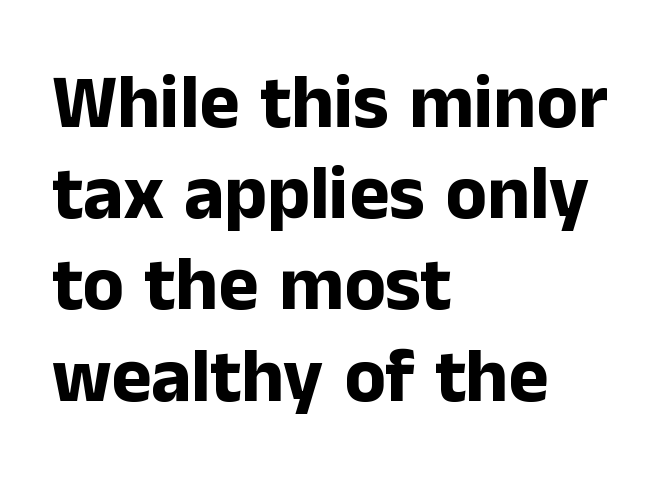
Letter spacing: default. Every character sits straight up, as roman type does. Is this a fixed-width face? No — the glyphs have proportional, varying widths. Look at the bottom of the vertical strokes: they stop flat, with no serifs.
